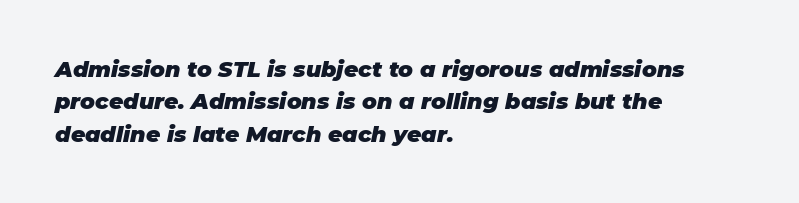
{"italic": "yes", "lean": "right", "slant_degrees": 11, "bold": "yes", "underline": "no", "align": "left", "line_spacing": "normal", "line_spacing_ratio": 1.47, "letter_spacing": "normal", "letter_spacing_em": 0.0, "glyph_px": 22}
